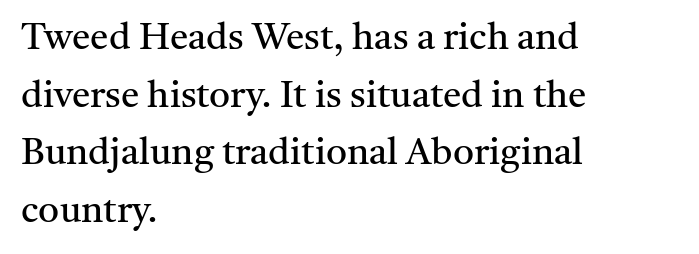
Q: Is the text bold? A: No.
Q: Is the text italic (slanted)? A: No, it is upright.
Q: Is the typeface a serif or a sans-serif typeface? A: Serif.
Q: Is the text underlined? A: No.
Q: How is the paragraph aligned? A: Left-aligned.
Q: Is the spacing between letters normal or unusually wide? A: Normal.
Q: Is the spacing between lines tight, normal or loose? A: Normal.
Q: Width (condensed, normal, or wide)? A: Normal.
Q: Stroke contrast? A: Medium.
Q: x-height? A: Medium.
Q: Monospaced? A: No.
